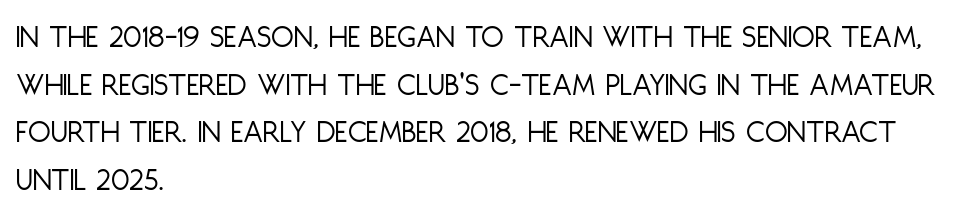
{"serif": "no", "italic": "no", "bold": "no", "weight": "light", "width": "condensed", "stroke_contrast": "low", "x_height": "large", "monospaced": "no", "underline": "no", "align": "left", "line_spacing": "normal", "line_spacing_ratio": 1.44, "letter_spacing": "normal", "letter_spacing_em": 0.0, "glyph_px": 33}
